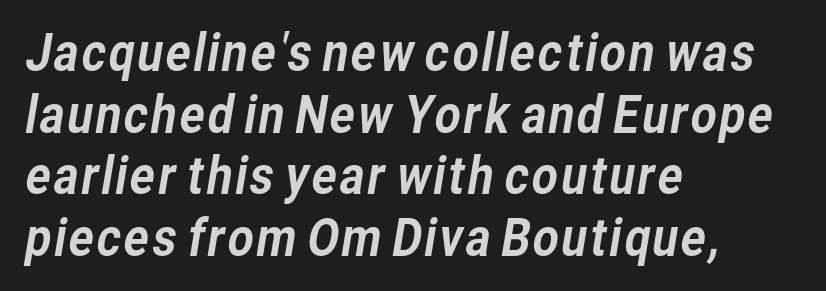
This is sans-serif lettering, the kind often seen on screens and signage. Think of a printed novel: that variable character pitch is what you see here. The paragraph has a hard left edge and a soft right edge. A bare baseline throughout the passage. Does extra space separate the letters? No, they use regular spacing.
